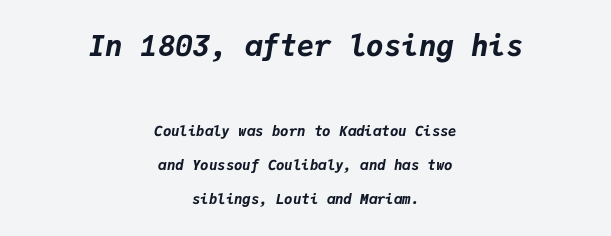
Q: Is the text bold? A: Yes.
Q: Is the text italic (slanted)? A: Yes, it leans right by about 9 degrees.
Q: Is the text underlined? A: No.
Q: How is the paragraph aligned? A: Centered.
Q: Is the spacing between letters normal or unusually wide? A: Normal.
Q: Is the spacing between lines tight, normal or loose? A: Loose.
Q: Which block of text is set in a larger size, the first (top) or the second (bottom)? A: The first (top) one.
Q: Width (condensed, normal, or wide)? A: Normal.
Q: Stroke contrast? A: Low.
Q: x-height? A: Medium.
Q: Monospaced? A: Yes.
